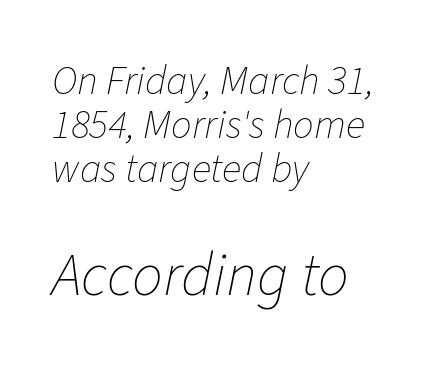
Words appear dense and cohesive because spacing is normal. The paragraph shown leans on its left margin. Do the characters align in a grid? No, the font is proportional. No extra ink here — the face is not bold. This is oblique type, the kind used for emphasis or titles. Honestly, the rows look squashed on top of each other.
